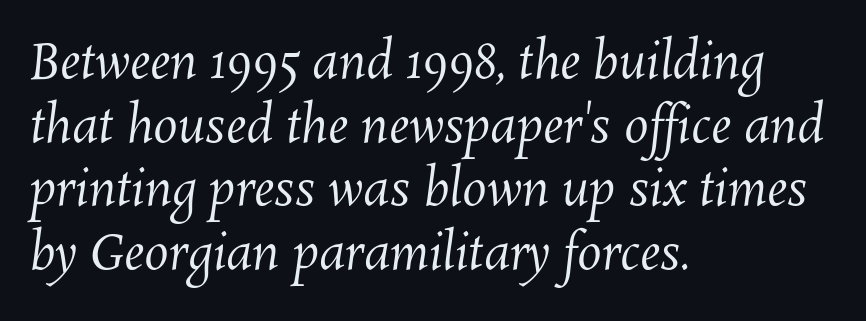
Q: Is the text bold? A: No.
Q: Is the text underlined? A: No.
Q: How is the paragraph aligned? A: Left-aligned.
Q: Is the spacing between letters normal or unusually wide? A: Normal.
Q: Is the spacing between lines tight, normal or loose? A: Normal.
Q: Width (condensed, normal, or wide)? A: Normal.
Q: Stroke contrast? A: Medium.
Q: x-height? A: Medium.
Q: Monospaced? A: No.
